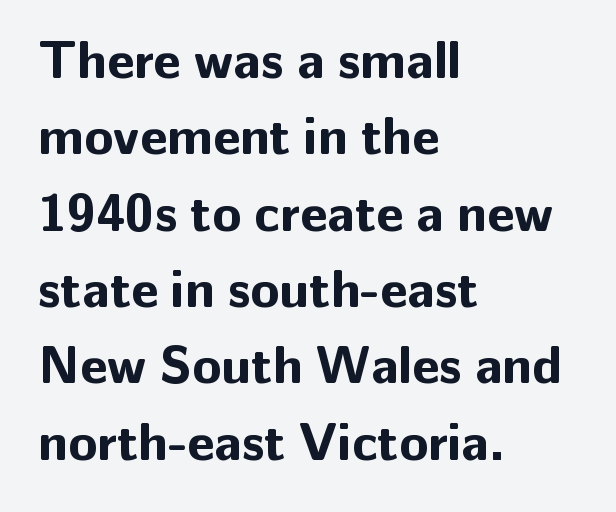
Q: Is the text bold? A: Yes.
Q: Is the text italic (slanted)? A: No, it is upright.
Q: Is the typeface a serif or a sans-serif typeface? A: Sans-serif.
Q: Is the text underlined? A: No.
Q: How is the paragraph aligned? A: Left-aligned.
Q: Is the spacing between letters normal or unusually wide? A: Normal.
Q: Is the spacing between lines tight, normal or loose? A: Normal.
Q: Width (condensed, normal, or wide)? A: Normal.
Q: Stroke contrast? A: Low.
Q: x-height? A: Medium.
Q: Monospaced? A: No.
